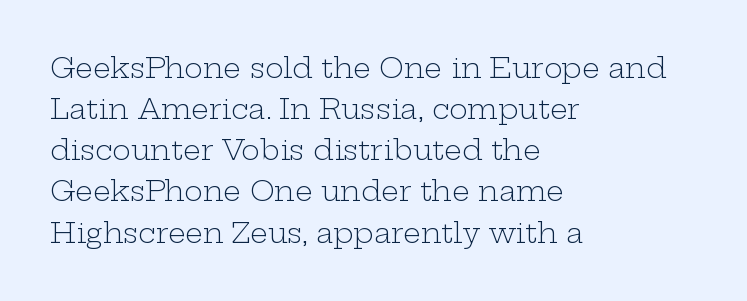
The image shows 28 px light, wide serif type, upright; set left-aligned, normal line spacing (1.47x), normal letter spacing, not underlined; low stroke contrast and a medium x-height.
